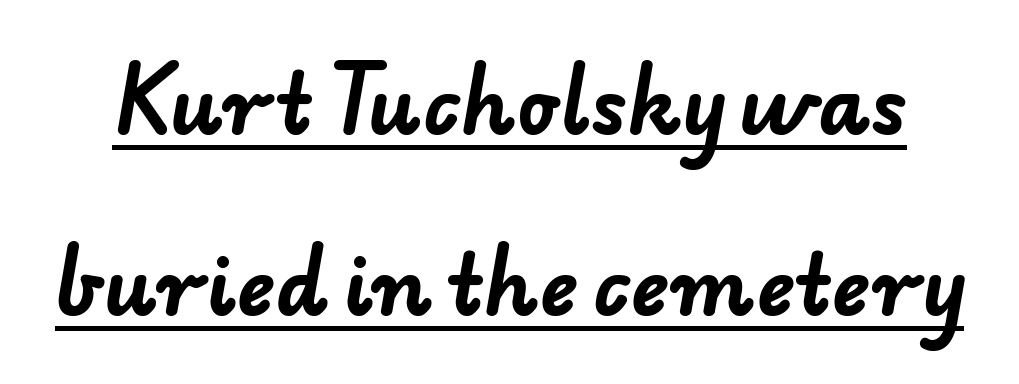
Q: Is the text bold? A: Yes.
Q: Is the typeface a serif or a sans-serif typeface? A: Sans-serif.
Q: Is the text underlined? A: Yes.
Q: Is the spacing between letters normal or unusually wide? A: Normal.
Q: Is the spacing between lines tight, normal or loose? A: Loose.
Q: Width (condensed, normal, or wide)? A: Normal.
Q: Stroke contrast? A: Low.
Q: x-height? A: Small.
Q: Monospaced? A: No.
